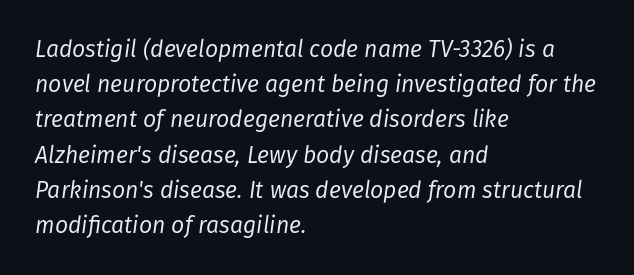
{"italic": "yes", "lean": "right", "slant_degrees": 8, "bold": "no", "underline": "no", "align": "left", "line_spacing": "normal", "line_spacing_ratio": 1.53, "letter_spacing": "normal", "letter_spacing_em": 0.0, "glyph_px": 23}
